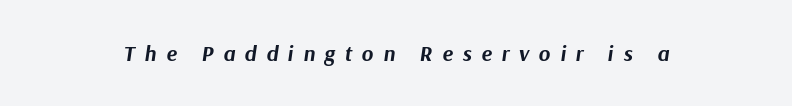
{"italic": "yes", "lean": "right", "slant_degrees": 9, "bold": "yes", "underline": "no", "letter_spacing": "wide", "letter_spacing_em": 0.44, "glyph_px": 22}
